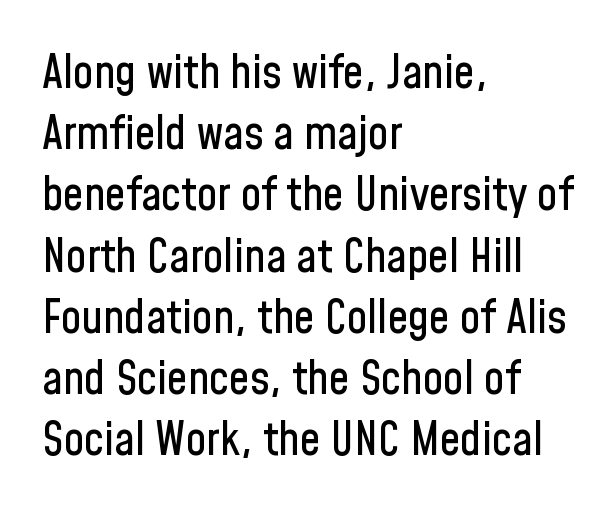
I'd call this a sans setting — the letters go barefoot. The axis of the letterforms is exactly vertical. Each row of text sits above clean, open space. Caption: standard tracking, unaltered. Evenly set lines give the paragraph a standard silhouette.
